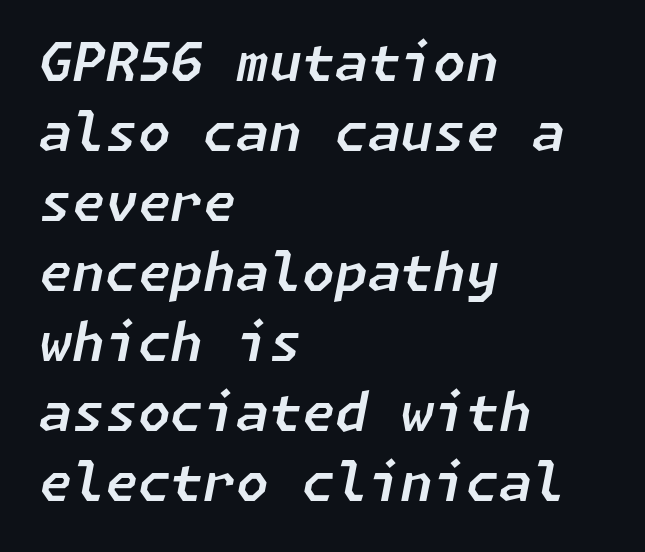
The image shows 53 px text type, italic (leaning right); set left-aligned, normal line spacing (1.32x), normal letter spacing, not underlined; low stroke contrast and a medium x-height.
